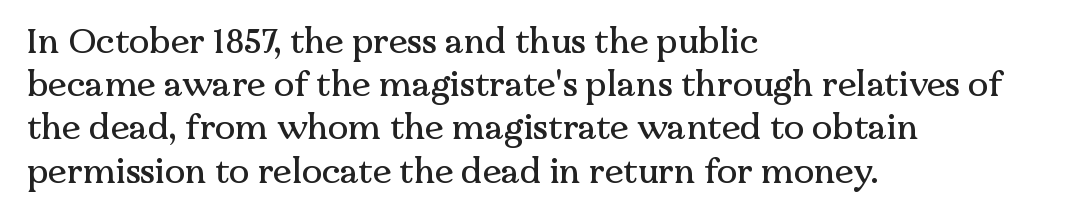
The image shows 34 px serif type, upright; set left-aligned, normal line spacing (1.27x), normal letter spacing, not underlined; medium stroke contrast and a medium x-height.
